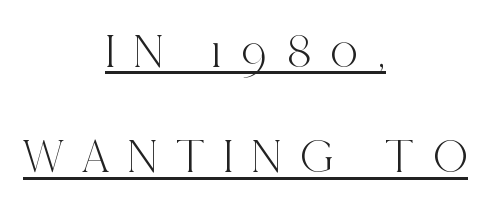
{"serif": "yes", "italic": "no", "width": "condensed", "x_height": "large", "monospaced": "no", "underline": "yes", "align": "center", "line_spacing": "loose", "line_spacing_ratio": 2.15, "letter_spacing": "wide", "letter_spacing_em": 0.37, "glyph_px": 49}
